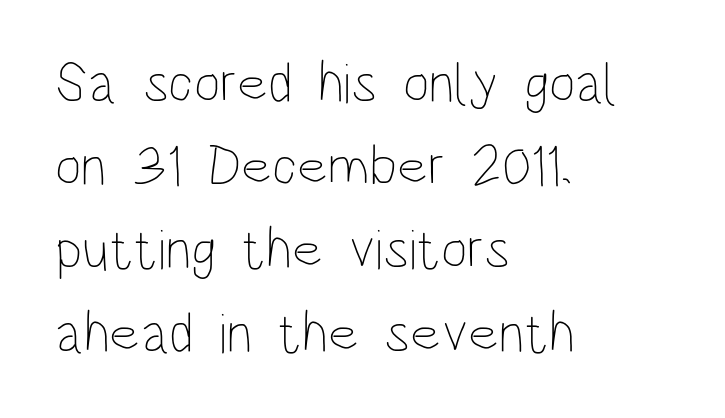
Q: Is the text bold? A: No.
Q: Is the text italic (slanted)? A: No, it is upright.
Q: Is the text underlined? A: No.
Q: How is the paragraph aligned? A: Left-aligned.
Q: Is the spacing between letters normal or unusually wide? A: Normal.
Q: Is the spacing between lines tight, normal or loose? A: Normal.
Q: Width (condensed, normal, or wide)? A: Condensed.
Q: Stroke contrast? A: Low.
Q: x-height? A: Large.
Q: Monospaced? A: No.
